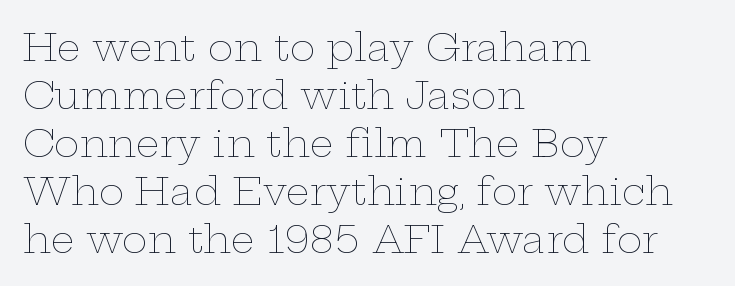
Horizontal bands of white between lines are of average thickness. Reading down the block, your eye returns to a fixed left position each line. This sample has the flowing, uneven cadence of proportional lettering. Caption: face not bold, strokes unweighted. The zone under the glyphs is completely vacant. Honestly, the letter spacing is just normal — you wouldn't notice it.
